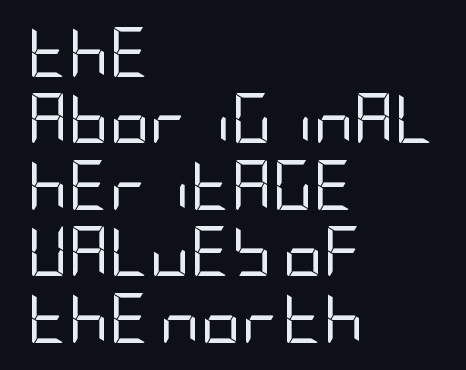
The image shows 50 px regular-weight, condensed sans-serif type, upright; set left-aligned, normal line spacing (1.33x), normal letter spacing, not underlined; low stroke contrast and a large x-height.
